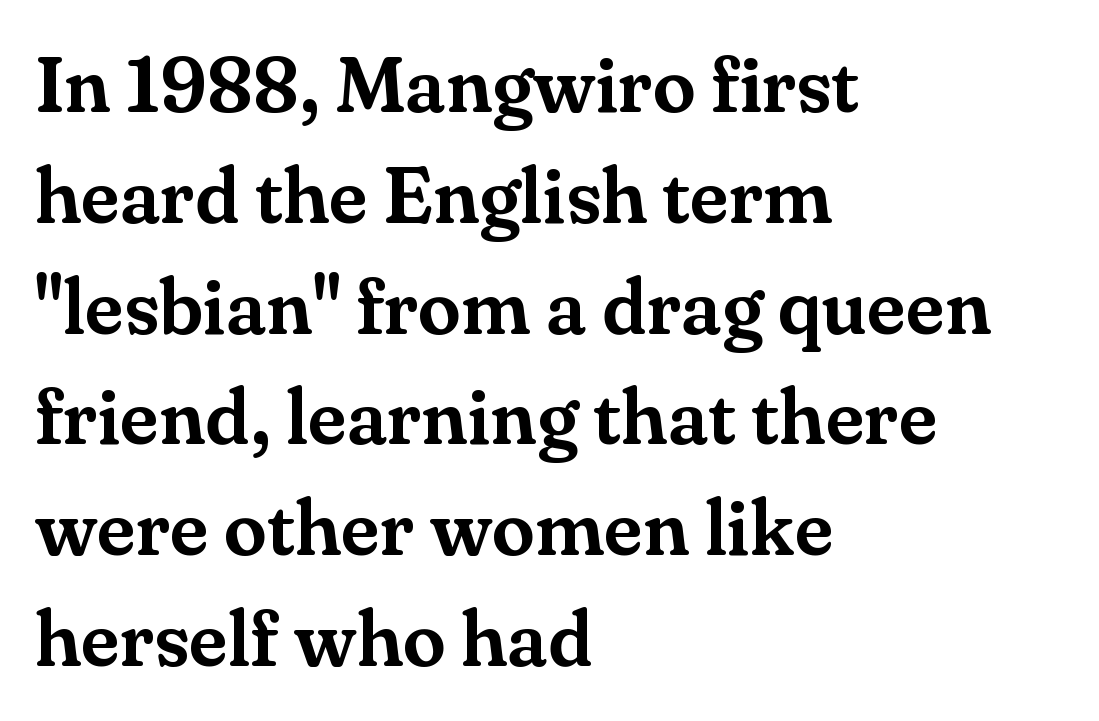
{"serif": "yes", "italic": "no", "width": "normal", "stroke_contrast": "medium", "x_height": "small", "monospaced": "no", "underline": "no", "align": "left", "line_spacing": "normal", "line_spacing_ratio": 1.42, "letter_spacing": "normal", "letter_spacing_em": 0.0, "glyph_px": 78}
